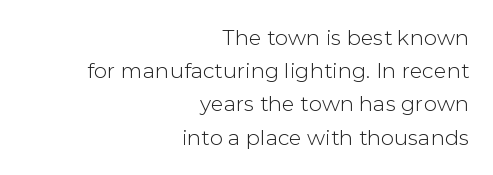
{"italic": "no", "underline": "no", "align": "right", "line_spacing": "normal", "line_spacing_ratio": 1.58, "letter_spacing": "normal", "letter_spacing_em": 0.0, "glyph_px": 21}
